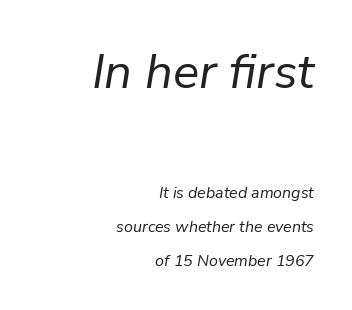
Larger block? The one above; the one below is distinctly smaller. The zone under the glyphs is completely vacant. The face used here is rendered with its standard letterfit. The paragraph has a hard right edge and a soft left edge.
